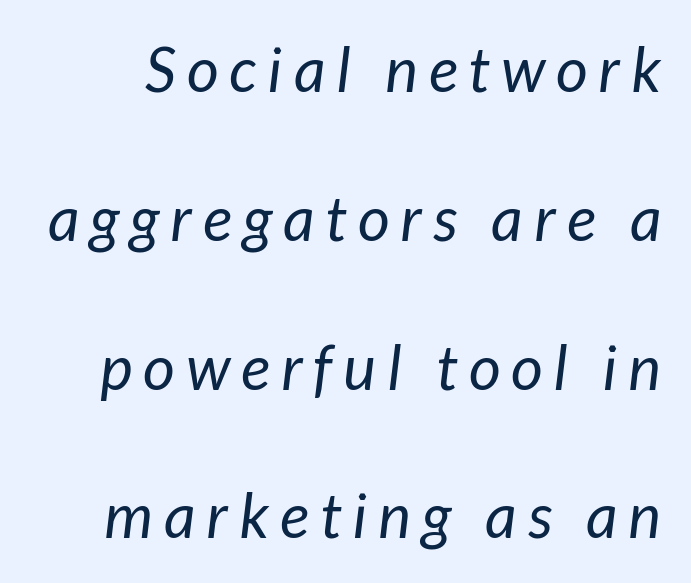
{"italic": "yes", "lean": "right", "slant_degrees": 7, "bold": "no", "weight": "regular", "width": "normal", "stroke_contrast": "low", "x_height": "medium", "monospaced": "no", "underline": "no", "line_spacing": "loose", "line_spacing_ratio": 2.4, "glyph_px": 62}
